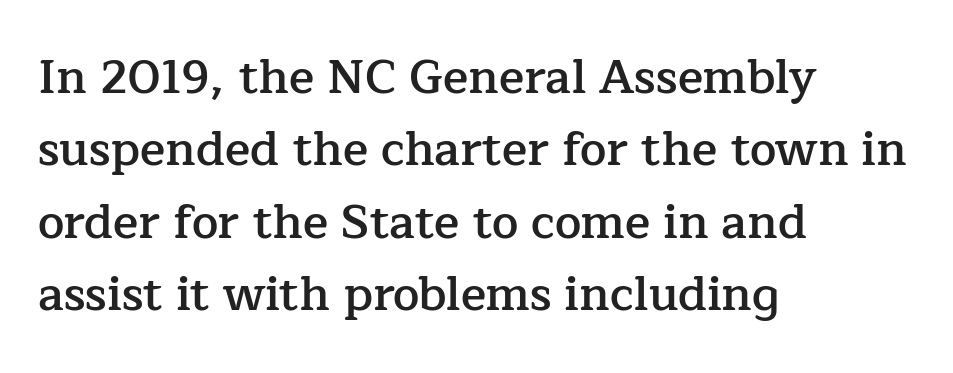
The image shows 47 px semibold serif type, upright; set left-aligned, normal line spacing (1.54x), normal letter spacing, not underlined; low stroke contrast and a medium x-height.
